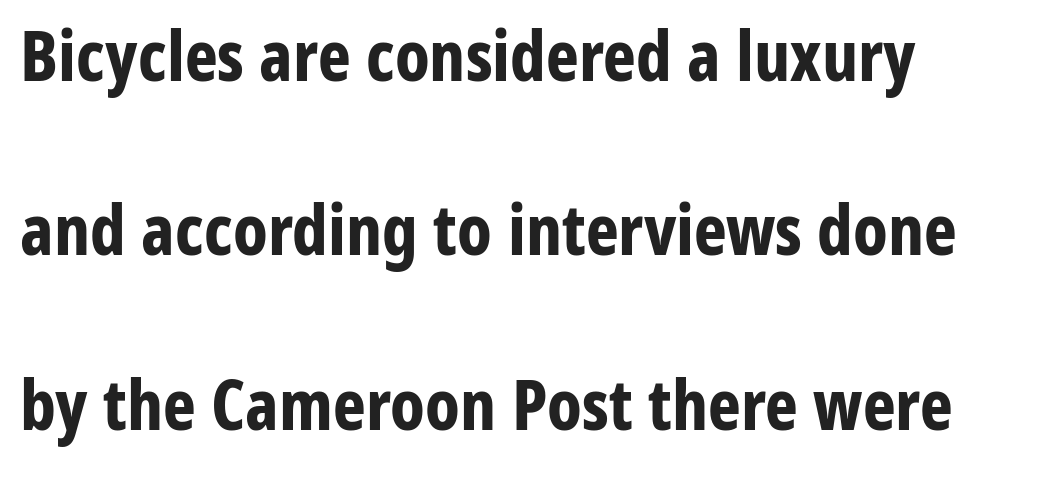
When letters stand straight like this, we call the style roman or upright. Notice how the passage keeps a crisp vertical edge on the left only. Is this a sans? Yes — the strokes have no serifs. Each word holds together tightly as a unit, with standard inter-letter gaps. These lines are rendered in a variable-pitch font.
